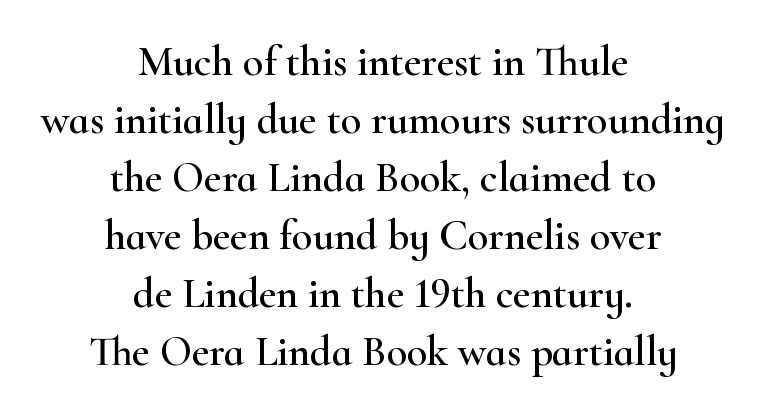
The image shows 42 px wide serif type, upright; set centered, normal line spacing (1.38x), normal letter spacing, not underlined; high stroke contrast and a small x-height.
